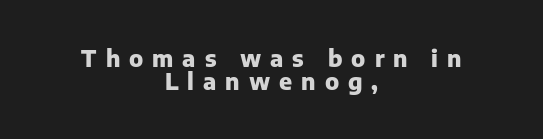
The image shows 23 px bold type, upright; set centered, tight line spacing (1.0x), unusually wide letter spacing (+0.39 em), not underlined.
